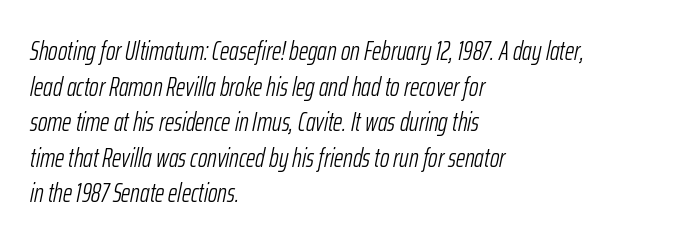
The image shows 26 px text type, italic (leaning right); set left-aligned, normal line spacing (1.37x), normal letter spacing, not underlined.
